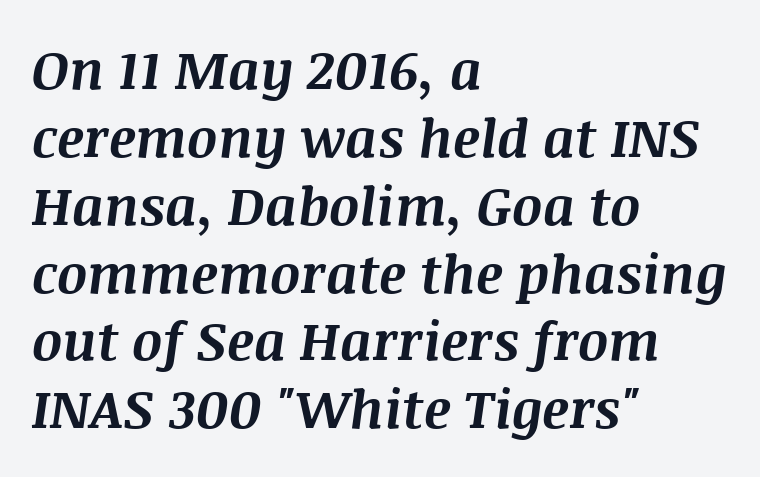
{"italic": "yes", "lean": "right", "slant_degrees": 8, "bold": "yes", "weight": "bold", "width": "normal", "stroke_contrast": "medium", "x_height": "large", "monospaced": "no", "underline": "no", "align": "left", "line_spacing": "normal", "line_spacing_ratio": 1.28, "letter_spacing": "normal", "letter_spacing_em": 0.0, "glyph_px": 53}
